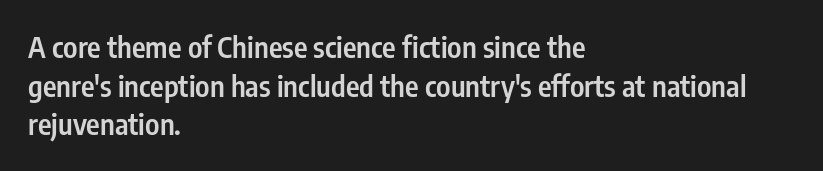
The image shows 29 px semibold, condensed sans-serif type, upright; set left-aligned, normal line spacing (1.33x), normal letter spacing, not underlined; low stroke contrast and a medium x-height.
